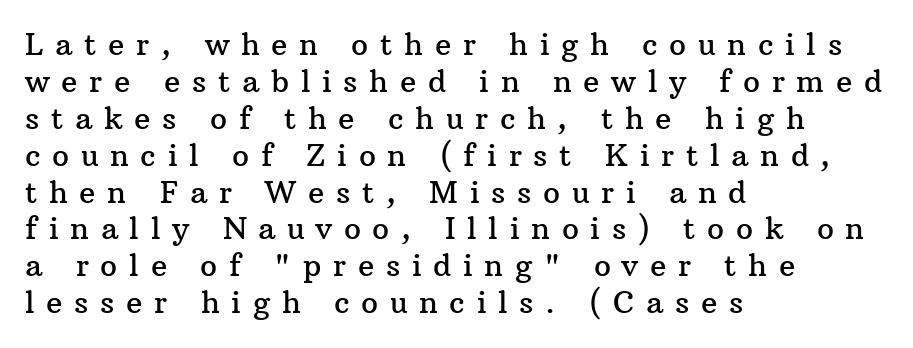
Q: Is the text italic (slanted)? A: No, it is upright.
Q: Is the typeface a serif or a sans-serif typeface? A: Serif.
Q: Is the text underlined? A: No.
Q: How is the paragraph aligned? A: Left-aligned.
Q: Is the spacing between letters normal or unusually wide? A: Unusually wide.
Q: Width (condensed, normal, or wide)? A: Normal.
Q: Stroke contrast? A: Medium.
Q: x-height? A: Medium.
Q: Monospaced? A: No.
